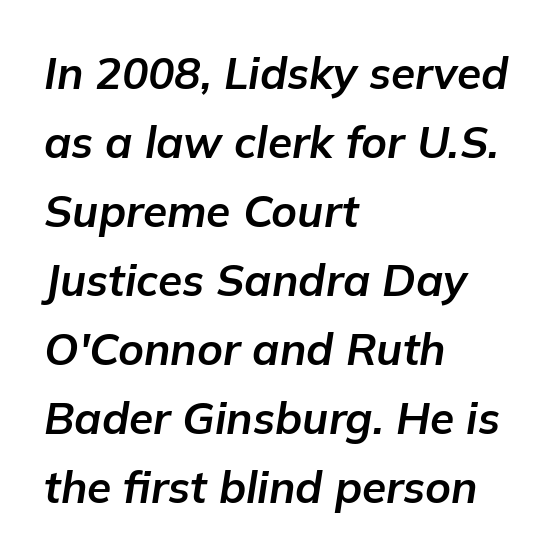
The image shows 44 px bold type, italic (leaning right); set left-aligned, normal line spacing (1.57x), normal letter spacing, not underlined; low stroke contrast and a medium x-height.
